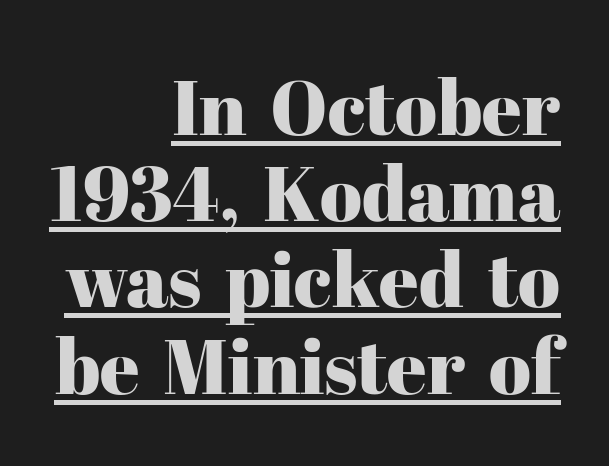
The image shows 77 px serif type, upright; set right-aligned, tight line spacing (1.12x), normal letter spacing, underlined; high stroke contrast and a medium x-height.
